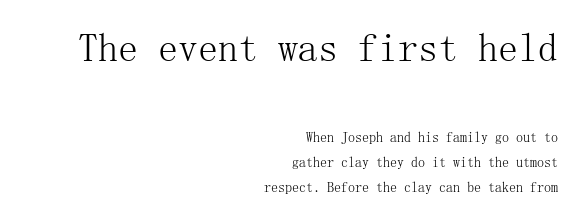
Q: Is the text bold? A: No.
Q: Is the text italic (slanted)? A: No, it is upright.
Q: Is the typeface a serif or a sans-serif typeface? A: Serif.
Q: Is the text underlined? A: No.
Q: How is the paragraph aligned? A: Right-aligned.
Q: Is the spacing between letters normal or unusually wide? A: Normal.
Q: Which block of text is set in a larger size, the first (top) or the second (bottom)? A: The first (top) one.
Q: Width (condensed, normal, or wide)? A: Normal.
Q: Stroke contrast? A: Medium.
Q: x-height? A: Medium.
